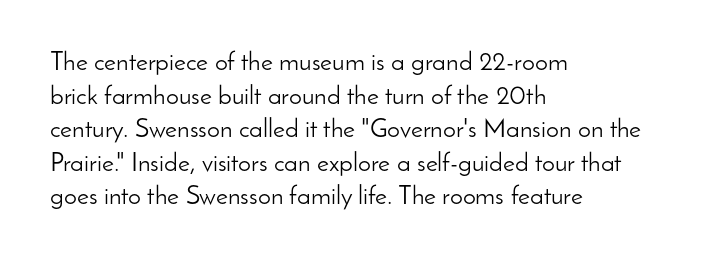
The image shows 26 px text type, upright; set left-aligned, normal line spacing (1.29x), normal letter spacing, not underlined.
